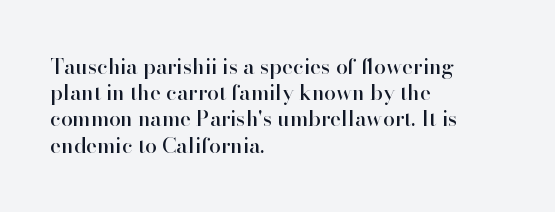
The image shows 21 px text type, upright; set left-aligned, normal line spacing (1.25x), normal letter spacing, not underlined.
